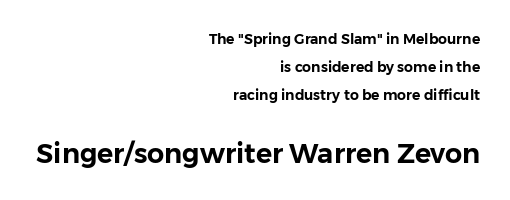
Q: Is the text italic (slanted)? A: No, it is upright.
Q: Is the text underlined? A: No.
Q: How is the paragraph aligned? A: Right-aligned.
Q: Is the spacing between letters normal or unusually wide? A: Normal.
Q: Is the spacing between lines tight, normal or loose? A: Loose.
Q: Which block of text is set in a larger size, the first (top) or the second (bottom)? A: The second (bottom) one.
